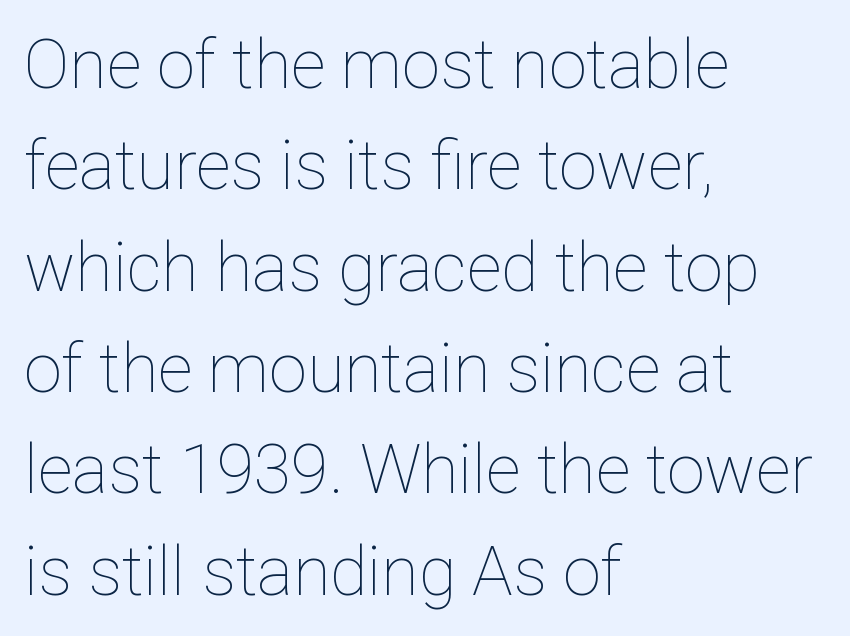
Q: Is the text bold? A: No.
Q: Is the text italic (slanted)? A: No, it is upright.
Q: Is the text underlined? A: No.
Q: How is the paragraph aligned? A: Left-aligned.
Q: Is the spacing between letters normal or unusually wide? A: Normal.
Q: Is the spacing between lines tight, normal or loose? A: Normal.
Q: Width (condensed, normal, or wide)? A: Normal.
Q: Stroke contrast? A: Low.
Q: x-height? A: Medium.
Q: Monospaced? A: No.
